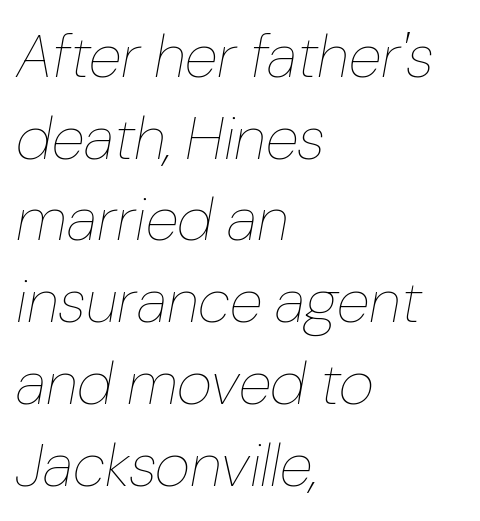
The image shows 61 px thin type, italic (leaning right); set left-aligned, normal line spacing (1.34x), normal letter spacing, not underlined; low stroke contrast and a medium x-height.
